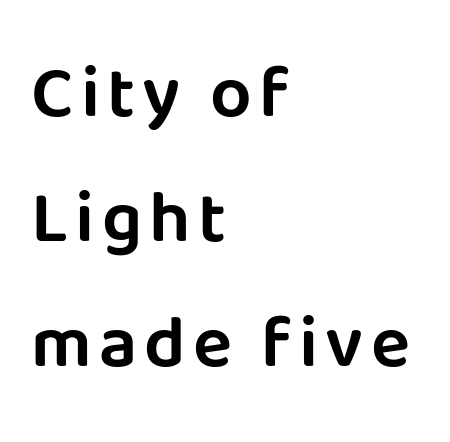
Do the characters align in a grid? No, the font is proportional. These lines stack with their left ends in a neat column. The space beneath each line is pristine and unruled. Each letter's strokes conclude bluntly, with no projecting serifs. This is roman type, the default non-slanted kind.
